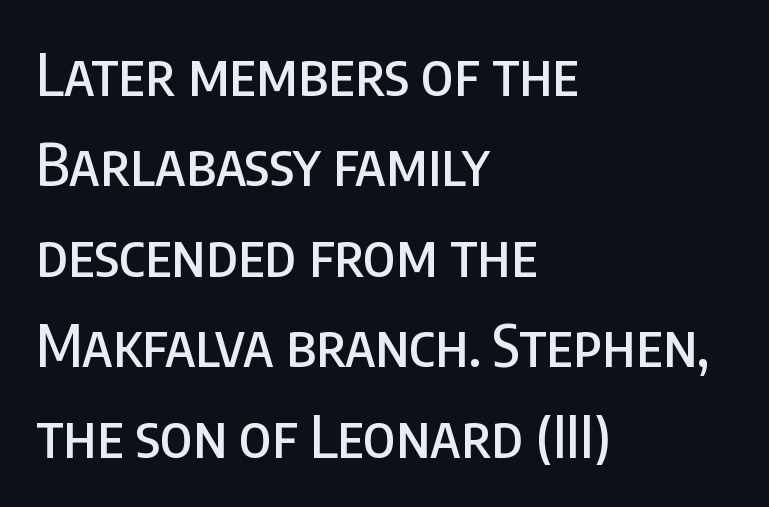
Q: Is the text italic (slanted)? A: No, it is upright.
Q: Is the typeface a serif or a sans-serif typeface? A: Sans-serif.
Q: Is the text underlined? A: No.
Q: How is the paragraph aligned? A: Left-aligned.
Q: Is the spacing between letters normal or unusually wide? A: Normal.
Q: Is the spacing between lines tight, normal or loose? A: Normal.
Q: Width (condensed, normal, or wide)? A: Condensed.
Q: Stroke contrast? A: Low.
Q: x-height? A: Large.
Q: Monospaced? A: No.
